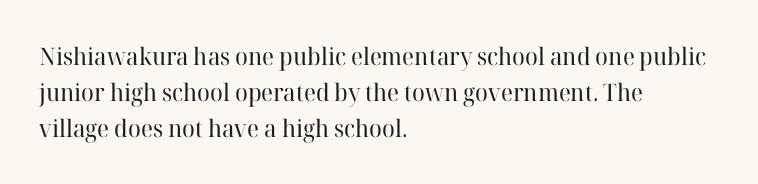
The setting favours the left margin, as ordinary paragraphs usually do. Upright lettering throughout. Letter spacing: default. No chunkiness to these letters — they're not bold.
